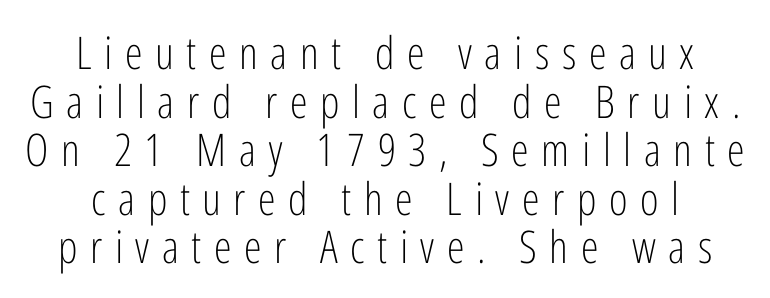
Q: Is the text bold? A: No.
Q: Is the text italic (slanted)? A: No, it is upright.
Q: Is the typeface a serif or a sans-serif typeface? A: Sans-serif.
Q: Is the text underlined? A: No.
Q: How is the paragraph aligned? A: Centered.
Q: Is the spacing between letters normal or unusually wide? A: Unusually wide.
Q: Is the spacing between lines tight, normal or loose? A: Tight.
Q: Width (condensed, normal, or wide)? A: Condensed.
Q: Stroke contrast? A: Low.
Q: x-height? A: Medium.
Q: Monospaced? A: No.
